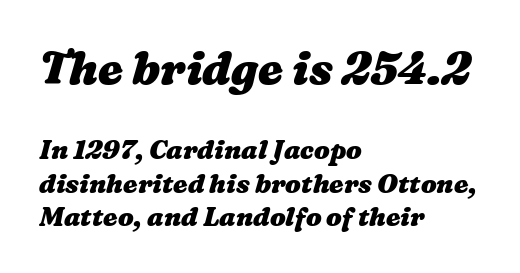
{"bold": "yes", "weight": "heavy", "width": "wide", "stroke_contrast": "medium", "x_height": "medium", "monospaced": "no", "underline": "no", "align": "left", "line_spacing": "normal", "line_spacing_ratio": 1.29, "letter_spacing": "normal", "letter_spacing_em": 0.0, "larger_block": "first", "size_ratio": 1.73, "glyph_px": 45}
